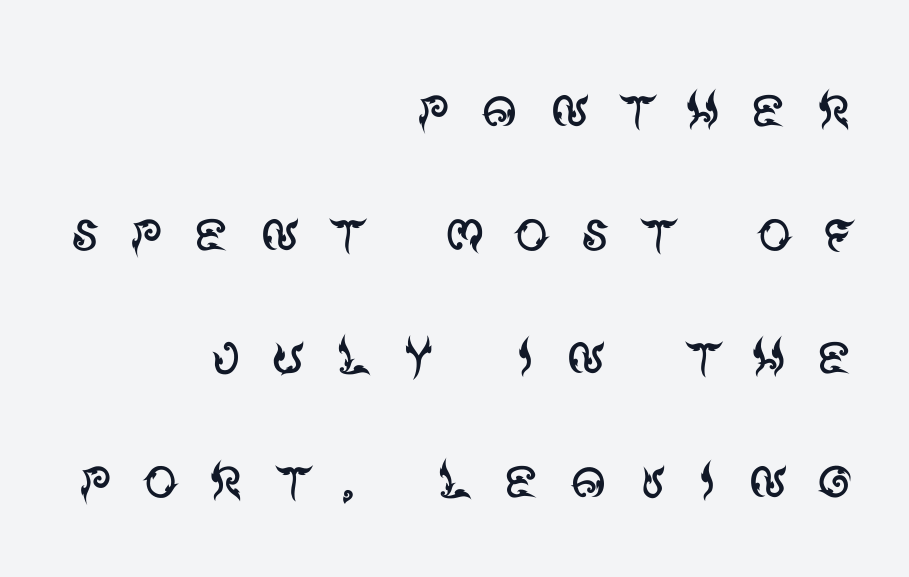
The text block is weighted toward the right margin, trailing off unevenly leftward. Looks like regular typesetting: each glyph gets only the width it needs. Italic? Not at all — the glyphs are vertical. Is the stroke heavy? The answer is a plain regular-or-lighter. Display-style spreading of the glyphs; the letterfit is very open. The passage shown is typeset with a sans-serif family.
